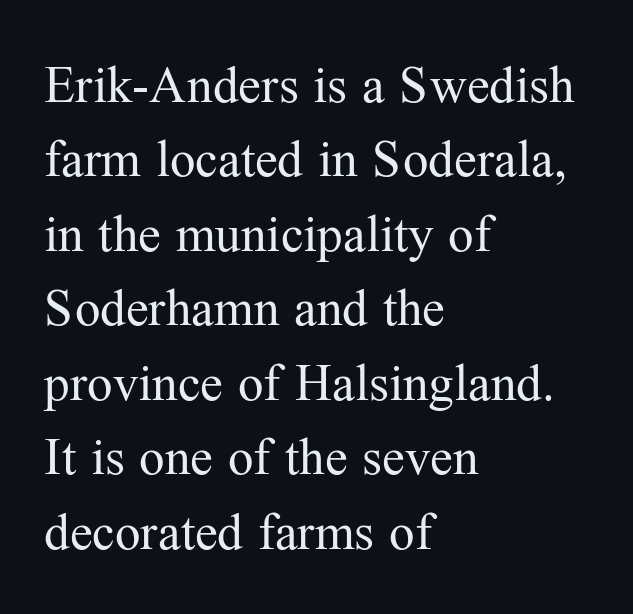
The lines are quadded left. If you measured baseline to baseline, you'd find a middling distance. The lettering holds an erect, upright posture throughout. Character widths vary here, with narrow letters taking less room than wide ones. Is the stroke heavy? The answer is a plain regular-or-lighter.
